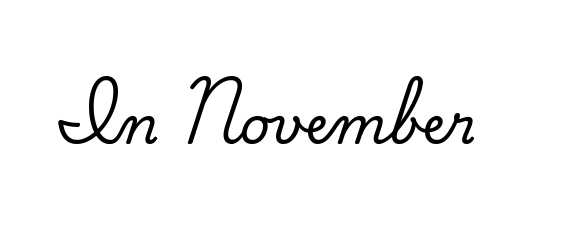
Q: Is the text italic (slanted)? A: Yes.
Q: Is the typeface a serif or a sans-serif typeface? A: Serif.
Q: Is the text underlined? A: No.
Q: Is the spacing between letters normal or unusually wide? A: Normal.
Q: Width (condensed, normal, or wide)? A: Normal.
Q: Stroke contrast? A: Medium.
Q: x-height? A: Small.
Q: Monospaced? A: No.
